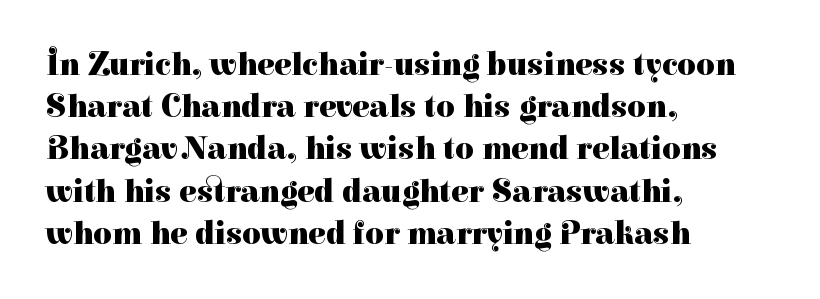
If you drew a ruler down the left edge, every line would touch it. Lines of text with bare space underneath. Small tapered or slab feet sit at the stroke ends, so this counts as serif. Ordinary non-slanted type is in use. The line texture is even and compact thanks to regular tracking.
